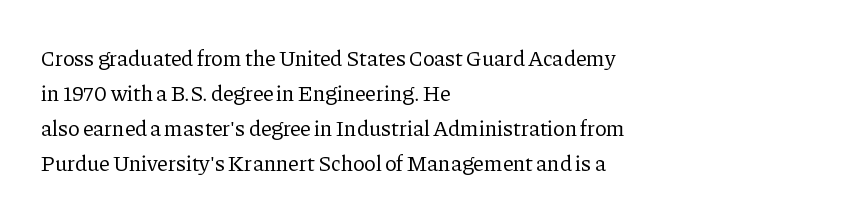
Every stem runs plumb, perpendicular to the baseline. Ink coverage per letter is moderate at most. Does extra space separate the letters? No, they use regular spacing. Line starts are locked; line ends wander. If you measured baseline to baseline, you'd find a middling distance.
